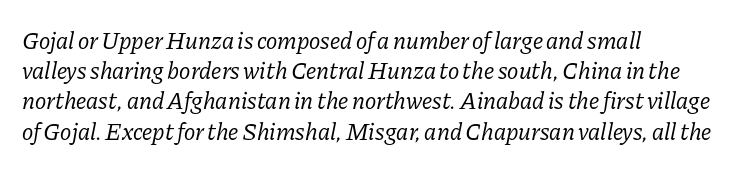
{"italic": "yes", "lean": "right", "slant_degrees": 11, "bold": "no", "underline": "no", "align": "left", "line_spacing": "normal", "line_spacing_ratio": 1.26, "letter_spacing": "normal", "letter_spacing_em": 0.0, "glyph_px": 24}
